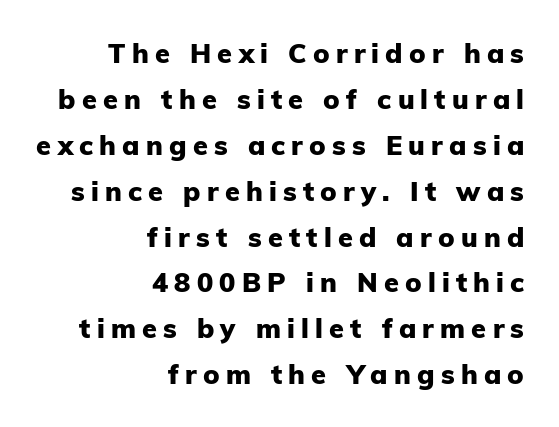
The image shows 27 px bold type, upright; set right-aligned, normal line spacing (1.7x), unusually wide letter spacing (+0.23 em), not underlined.
